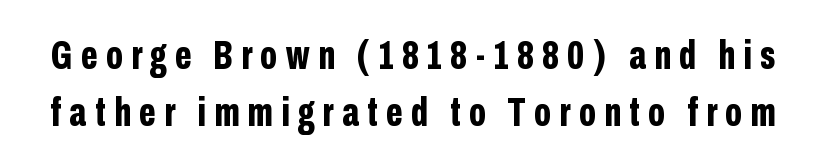
{"serif": "no", "italic": "no", "bold": "yes", "weight": "bold", "width": "condensed", "stroke_contrast": "low", "x_height": "medium", "monospaced": "no", "underline": "no", "line_spacing": "normal", "line_spacing_ratio": 1.42, "letter_spacing": "wide", "letter_spacing_em": 0.21, "glyph_px": 40}
